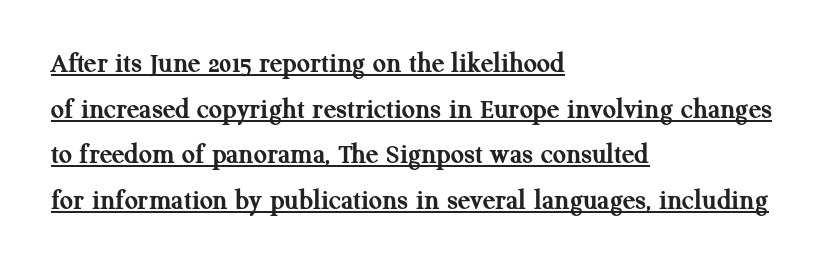
The face used here is proportionally spaced, like ordinary book or web type. Notice how the stems are strictly vertical — no italics here. Is there much room between lines? A standard amount, neither cramped nor airy. Notice how a bar underscores the lettering throughout. How are the letters spaced? Ordinarily, with no added tracking. Each glyph is drawn with heavy, bold strokes.
